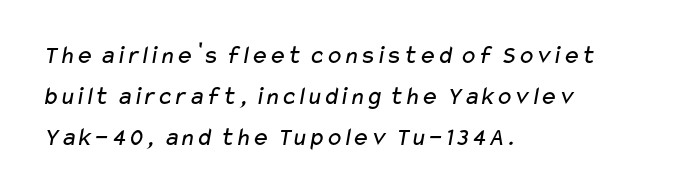
{"bold": "no", "underline": "no", "align": "left", "line_spacing": "normal", "line_spacing_ratio": 1.57, "letter_spacing": "normal", "letter_spacing_em": 0.0, "glyph_px": 26}
